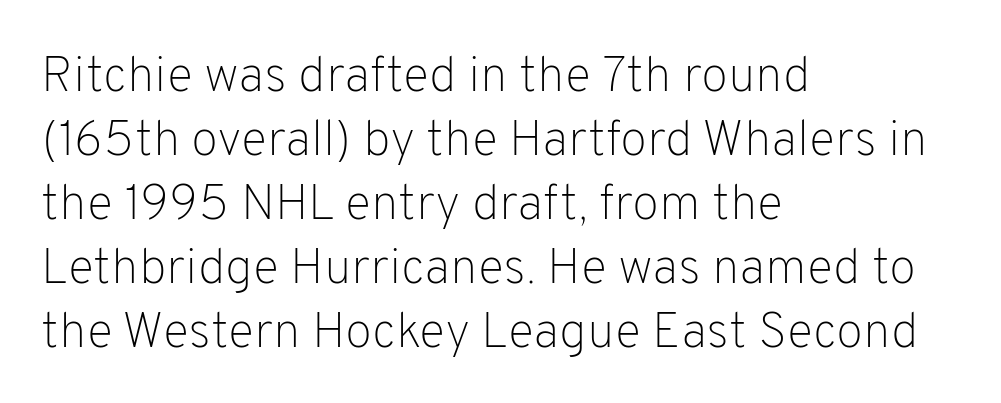
{"serif": "no", "italic": "no", "bold": "no", "weight": "light", "width": "normal", "stroke_contrast": "low", "x_height": "medium", "monospaced": "no", "underline": "no", "align": "left", "line_spacing": "normal", "line_spacing_ratio": 1.28, "letter_spacing": "normal", "letter_spacing_em": 0.0, "glyph_px": 50}
